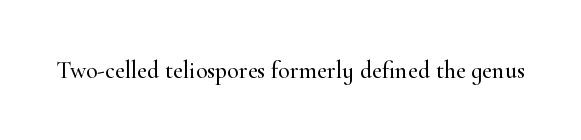
Observe the ordinary spacing: letters are neighbours, not strangers. Underline: absent. Rendered with straight, roman letterforms.
